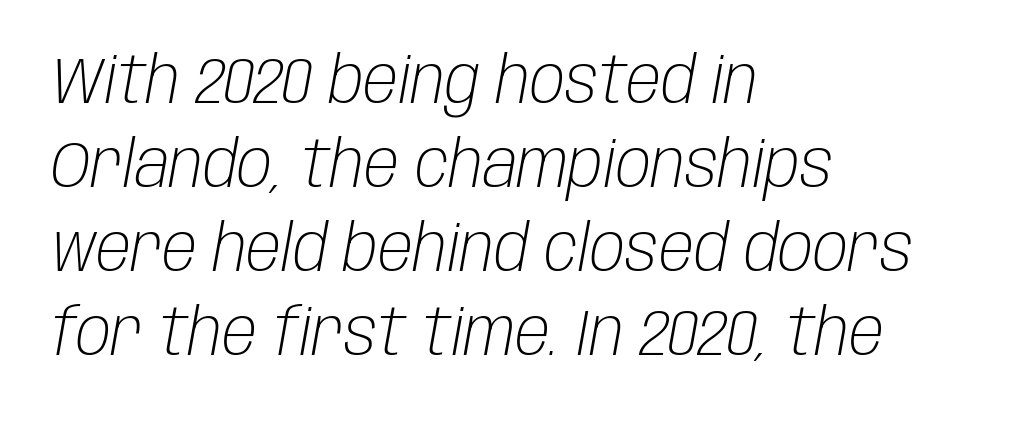
The image shows 65 px light, condensed type, italic (leaning right); set left-aligned, normal line spacing (1.29x), normal letter spacing, not underlined; low stroke contrast and a large x-height.
